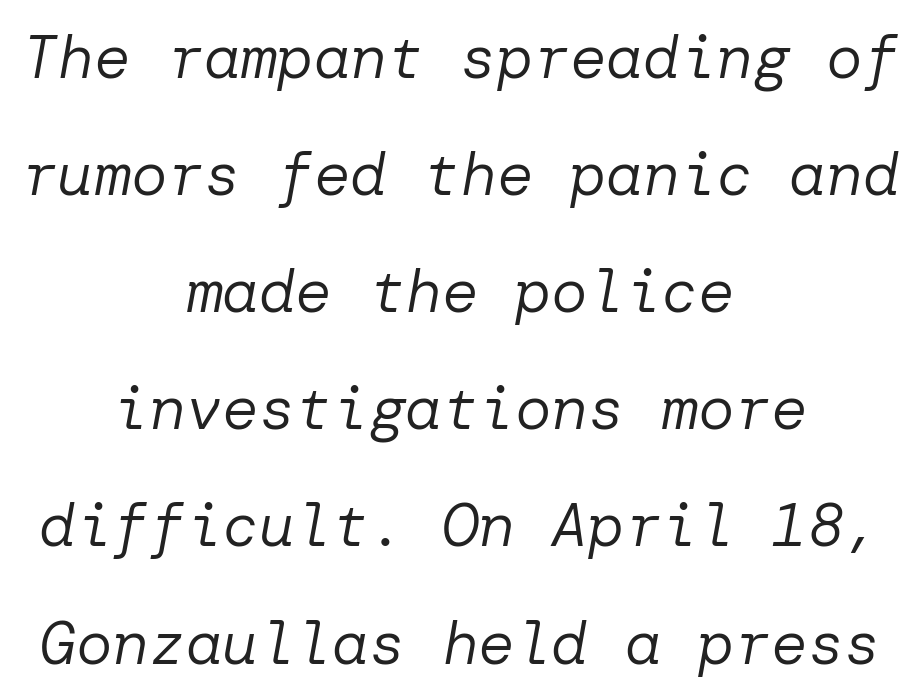
The letters look calm and open, with moderate or lighter stems. Line spacing here is loose. Each word holds together tightly as a unit, with standard inter-letter gaps. Which margin do the lines hug? Neither — every line sits in the middle.
